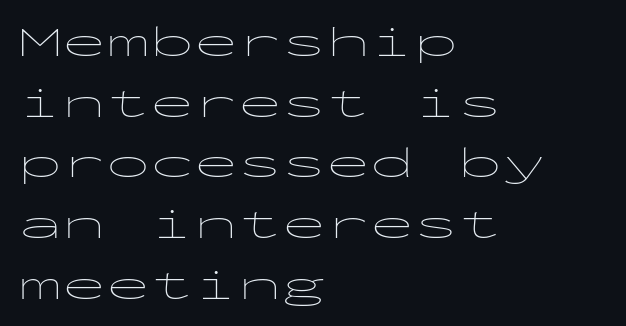
{"serif": "no", "italic": "no", "bold": "no", "weight": "thin", "width": "wide", "stroke_contrast": "low", "x_height": "medium", "monospaced": "yes", "underline": "no", "align": "left", "line_spacing": "normal", "line_spacing_ratio": 1.38, "letter_spacing": "normal", "letter_spacing_em": 0.0, "glyph_px": 44}
